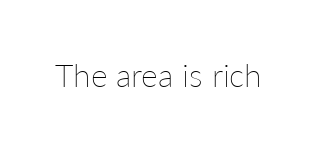
Characters remain perfectly vertical along every line. No chunkiness to these letters — they're not bold. You could not count columns in this text — the font is proportionally spaced. The gap between lines stays unmarked. This sample uses plain, unmodified letter spacing.
